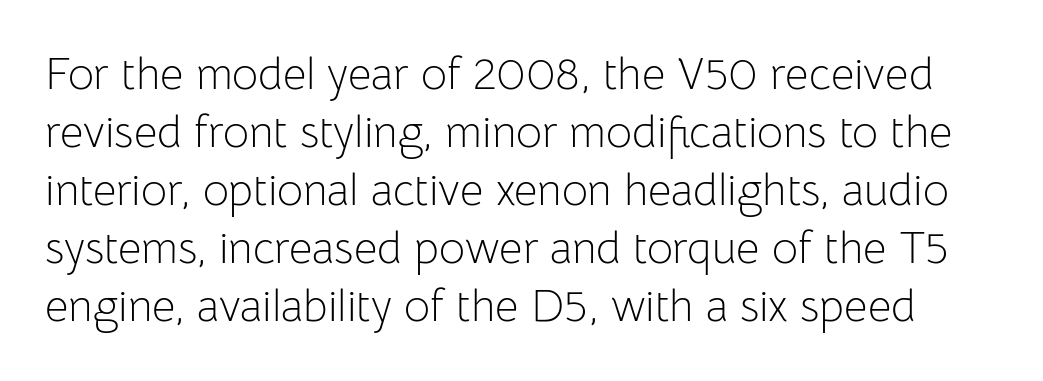
The image shows 45 px light sans-serif type, upright; set normal line spacing (1.29x), normal letter spacing, not underlined; low stroke contrast and a medium x-height.
